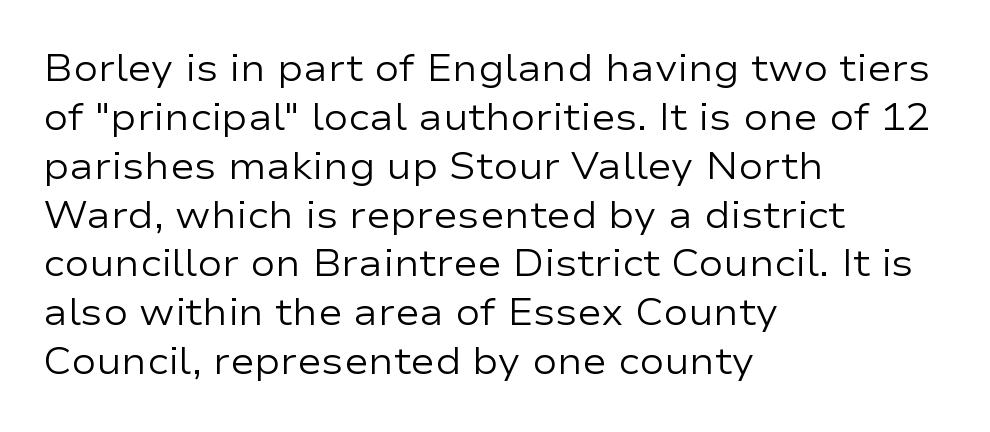
Q: Is the text bold? A: No.
Q: Is the text italic (slanted)? A: No, it is upright.
Q: Is the typeface a serif or a sans-serif typeface? A: Sans-serif.
Q: Is the text underlined? A: No.
Q: How is the paragraph aligned? A: Left-aligned.
Q: Is the spacing between letters normal or unusually wide? A: Normal.
Q: Is the spacing between lines tight, normal or loose? A: Normal.
Q: Width (condensed, normal, or wide)? A: Wide.
Q: Stroke contrast? A: Low.
Q: x-height? A: Medium.
Q: Monospaced? A: No.
